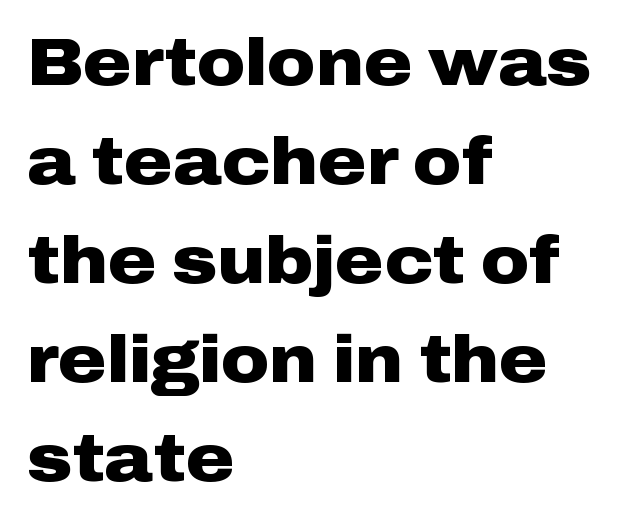
Q: Is the text bold? A: Yes.
Q: Is the text italic (slanted)? A: No, it is upright.
Q: Is the typeface a serif or a sans-serif typeface? A: Sans-serif.
Q: Is the text underlined? A: No.
Q: How is the paragraph aligned? A: Left-aligned.
Q: Is the spacing between letters normal or unusually wide? A: Normal.
Q: Is the spacing between lines tight, normal or loose? A: Normal.
Q: Width (condensed, normal, or wide)? A: Wide.
Q: Stroke contrast? A: Low.
Q: x-height? A: Medium.
Q: Monospaced? A: No.
